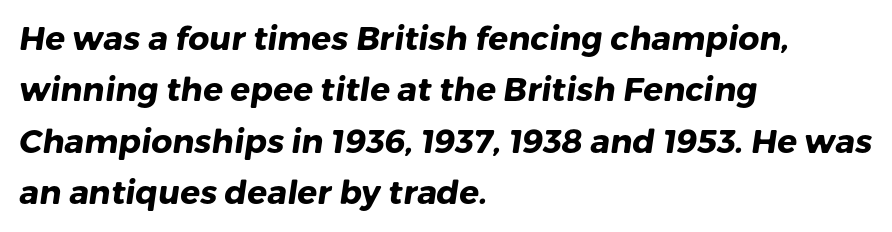
Type style note: lacks serifs. The lines sit at an ordinary, default distance from one another. Every row of glyphs begins at an identical x-position on the left. In terms of letterspacing, this is plain default setting. The rendering uses natural spacing where letterforms have individual widths. The space directly below the letters is spotless.
